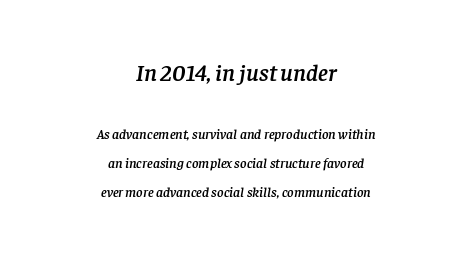
{"italic": "yes", "lean": "right", "slant_degrees": 8, "underline": "no", "align": "center", "line_spacing": "loose", "line_spacing_ratio": 2.07, "letter_spacing": "normal", "letter_spacing_em": 0.0, "larger_block": "first", "size_ratio": 1.71, "glyph_px": 24}
